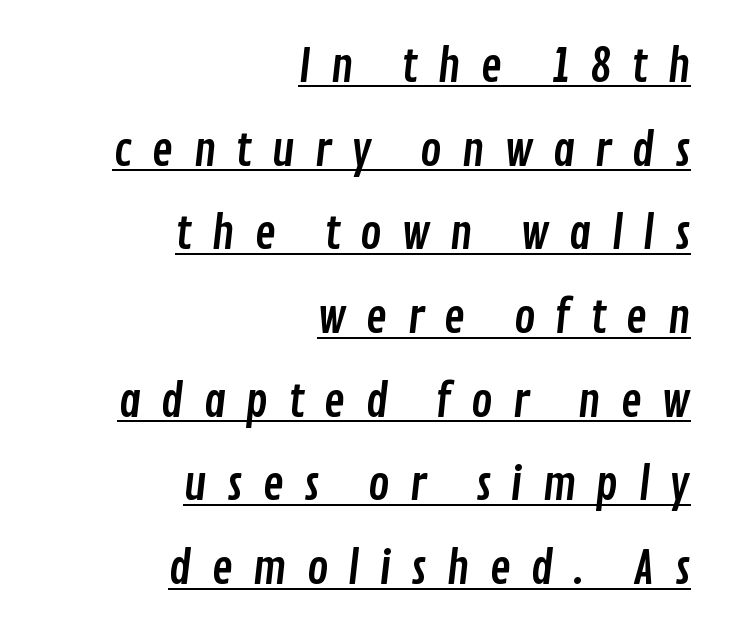
{"serif": "no", "width": "condensed", "stroke_contrast": "low", "x_height": "medium", "monospaced": "no", "underline": "yes", "align": "right", "line_spacing_ratio": 1.86, "letter_spacing": "wide", "letter_spacing_em": 0.43, "glyph_px": 45}
